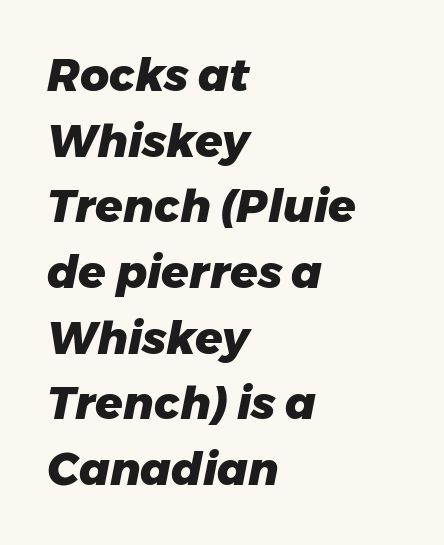
The image shows 45 px heavy type, italic (leaning right); set left-aligned, normal line spacing (1.46x), normal letter spacing, not underlined; low stroke contrast and a medium x-height.
